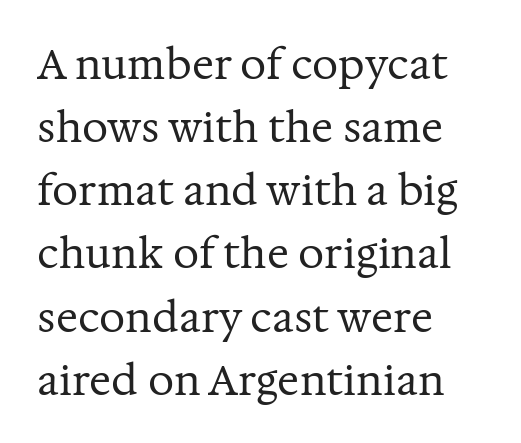
{"serif": "yes", "italic": "no", "bold": "no", "weight": "regular", "width": "normal", "stroke_contrast": "medium", "x_height": "medium", "monospaced": "no", "underline": "no", "align": "left", "line_spacing": "normal", "line_spacing_ratio": 1.54, "letter_spacing": "normal", "letter_spacing_em": 0.0, "glyph_px": 41}
